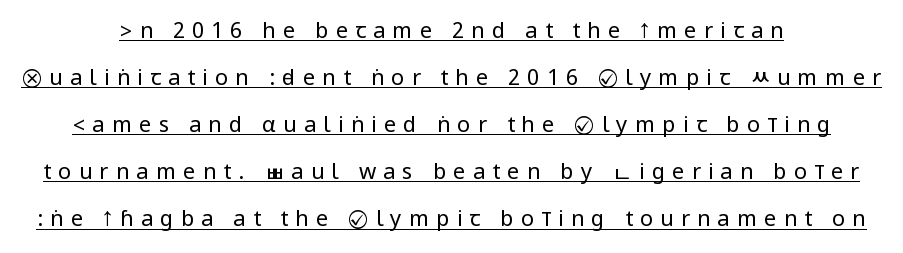
The image shows 22 px text type, upright; set loose line spacing (2.14x), unusually wide letter spacing (+0.32 em), underlined.
